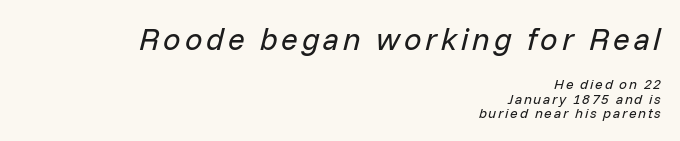
Line ends are locked; line starts wander. Character size in the leading block exceeds that of the trailing block. Character widths vary here, with narrow letters taking less room than wide ones. The weight tops out at a normal text grade. Interline gaps are noticeably narrow in this sample. Any mark beneath the type? The region is blank.
